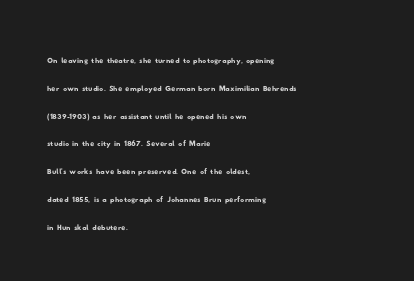
{"underline": "no", "align": "left", "line_spacing": "normal", "line_spacing_ratio": 1.39, "letter_spacing": "normal", "letter_spacing_em": 0.0, "glyph_px": 20}
